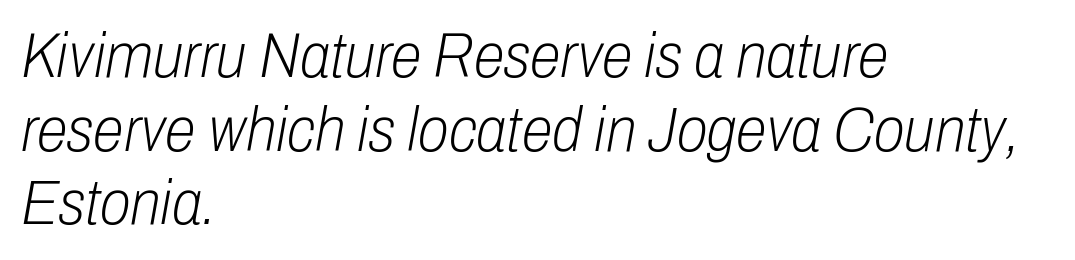
{"italic": "yes", "lean": "right", "slant_degrees": 10, "bold": "no", "weight": "light", "width": "condensed", "stroke_contrast": "low", "x_height": "medium", "monospaced": "no", "underline": "no", "align": "left", "line_spacing_ratio": 1.17, "letter_spacing": "normal", "letter_spacing_em": 0.0, "glyph_px": 63}
